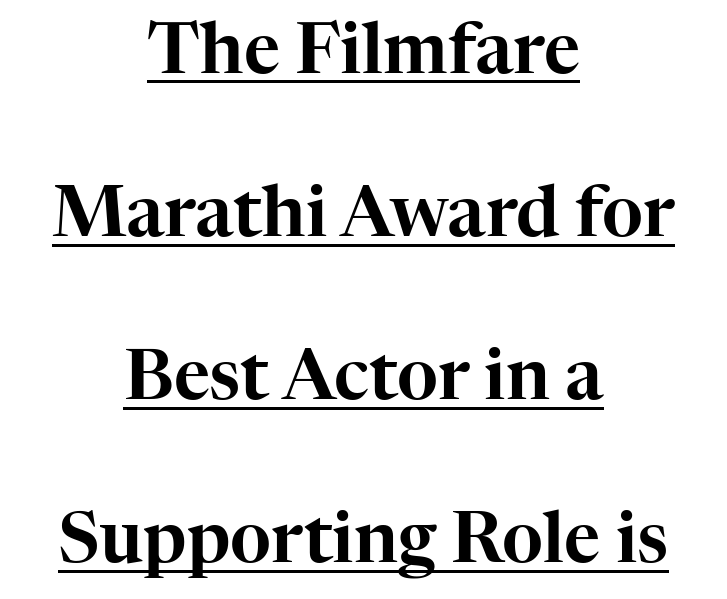
{"serif": "yes", "italic": "no", "width": "normal", "stroke_contrast": "high", "x_height": "medium", "monospaced": "no", "underline": "yes", "align": "center", "line_spacing": "loose", "line_spacing_ratio": 2.33, "letter_spacing": "normal", "letter_spacing_em": 0.0, "glyph_px": 70}
